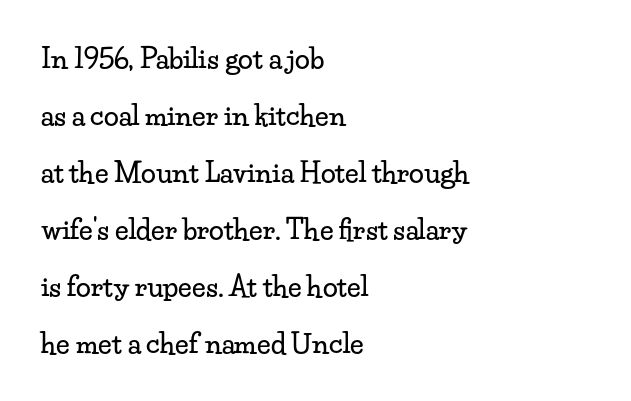
The image shows 27 px text type, upright; set left-aligned, loose line spacing (2.11x), normal letter spacing, not underlined.
